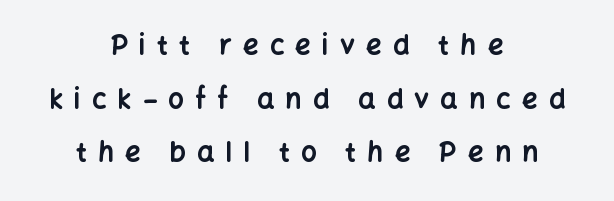
The image shows 27 px bold type, upright; set centered, loose line spacing (1.99x), unusually wide letter spacing (+0.42 em), not underlined.
